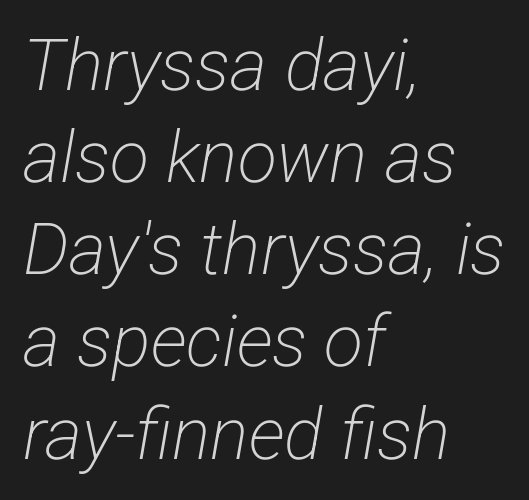
Q: Is the text bold? A: No.
Q: Is the typeface a serif or a sans-serif typeface? A: Sans-serif.
Q: Is the text underlined? A: No.
Q: How is the paragraph aligned? A: Left-aligned.
Q: Is the spacing between letters normal or unusually wide? A: Normal.
Q: Is the spacing between lines tight, normal or loose? A: Normal.
Q: Width (condensed, normal, or wide)? A: Condensed.
Q: Stroke contrast? A: Low.
Q: x-height? A: Medium.
Q: Monospaced? A: No.
